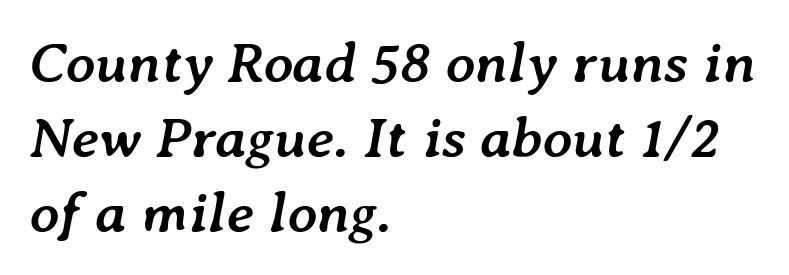
You could call the tracking neutral — neither tight nor loose. Bold? Absolutely — the strokes are thick and heavy. The rendering uses natural spacing where letterforms have individual widths. These lines stack with their left ends in a neat column.
